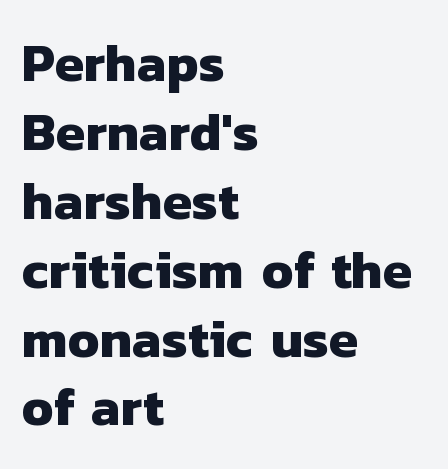
Q: Is the text bold? A: Yes.
Q: Is the typeface a serif or a sans-serif typeface? A: Sans-serif.
Q: Is the text underlined? A: No.
Q: How is the paragraph aligned? A: Left-aligned.
Q: Is the spacing between letters normal or unusually wide? A: Normal.
Q: Is the spacing between lines tight, normal or loose? A: Normal.
Q: Width (condensed, normal, or wide)? A: Normal.
Q: Stroke contrast? A: Low.
Q: x-height? A: Medium.
Q: Monospaced? A: No.
